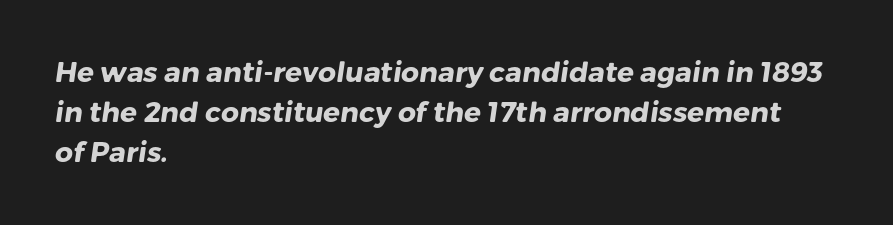
Compared with a centered layout, this one pins lines to the left instead. Each letter's strokes conclude bluntly, with no projecting serifs. Rows of type keep a routine distance in the vertical direction. Do the characters align in a grid? No, the font is proportional. Pretty heavy lettering here — definitely bold. The string is rendered with underlining switched off.
